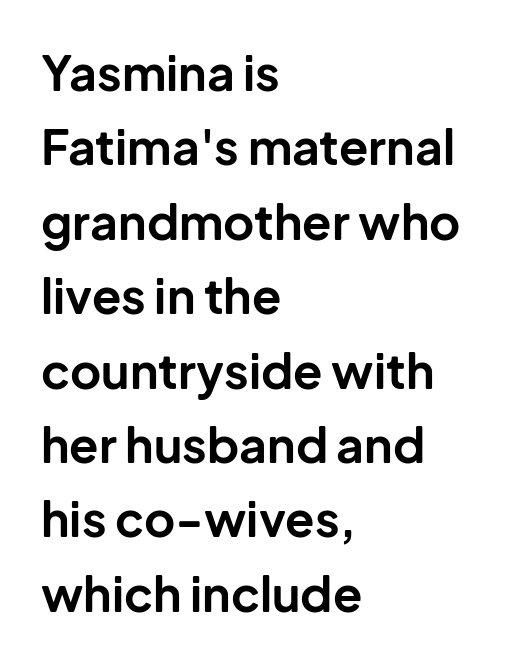
Nobody drew a line under any word here. The rendering uses natural spacing where letterforms have individual widths. The strokes are fattened all the way to bold. Where is the straight margin? On the left. The font's upright variant was chosen for this text.
